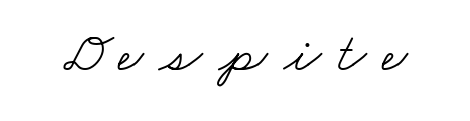
Check where the strokes stop: tiny serifs finish them off. Words float on clear page, feet unadorned. Bold? No — there's no thickening of the strokes. This rendering widens character spacing well past its baseline value.
